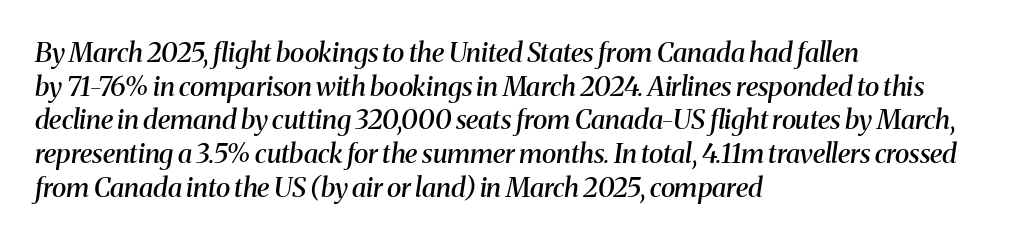
The image shows 27 px text type, italic (leaning right); set left-aligned, normal line spacing (1.25x), normal letter spacing, not underlined.
